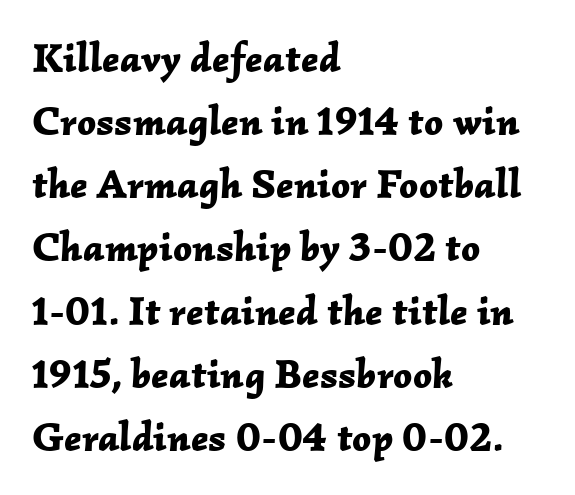
Q: Is the text bold? A: Yes.
Q: Is the text italic (slanted)? A: Yes, it leans right by about 2 degrees.
Q: Is the text underlined? A: No.
Q: How is the paragraph aligned? A: Left-aligned.
Q: Is the spacing between letters normal or unusually wide? A: Normal.
Q: Is the spacing between lines tight, normal or loose? A: Normal.
Q: Width (condensed, normal, or wide)? A: Normal.
Q: Stroke contrast? A: Low.
Q: x-height? A: Medium.
Q: Monospaced? A: No.
